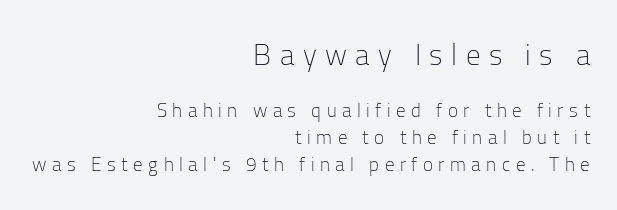
{"serif": "no", "italic": "no", "bold": "no", "weight": "light", "width": "normal", "stroke_contrast": "low", "x_height": "medium", "monospaced": "no", "underline": "no", "align": "right", "line_spacing": "normal", "line_spacing_ratio": 1.43, "letter_spacing": "wide", "letter_spacing_em": 0.29, "larger_block": "first", "size_ratio": 1.53, "glyph_px": 29}
